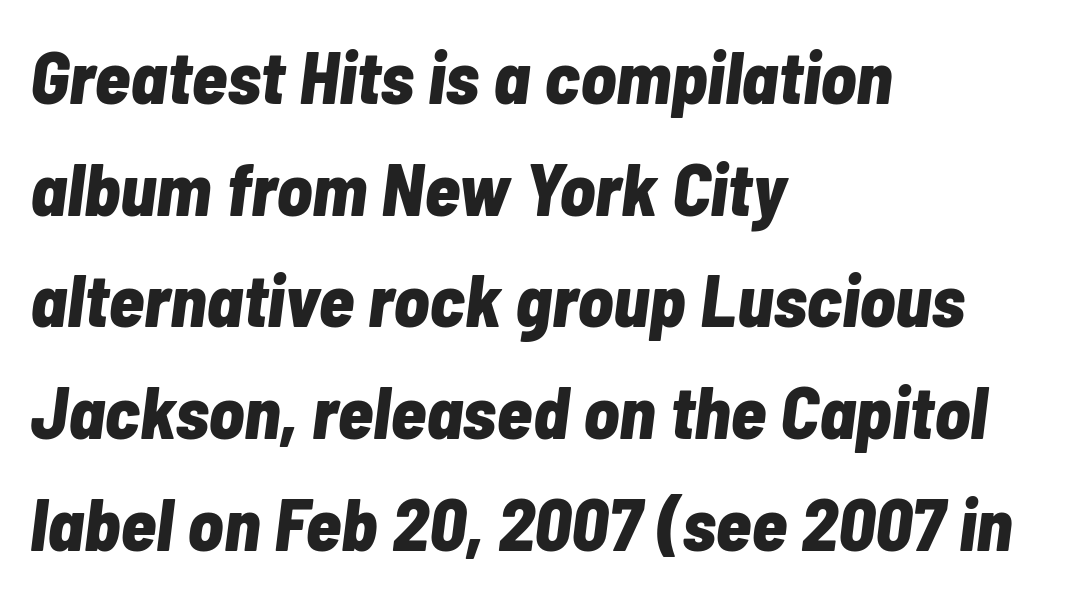
Line spacing here is normal. Italic: yes, the glyphs are oblique. Every row of glyphs begins at an identical x-position on the left. Thick stems and heavy bowls — unmistakably bold. Think of a printed novel: that variable character pitch is what you see here.
